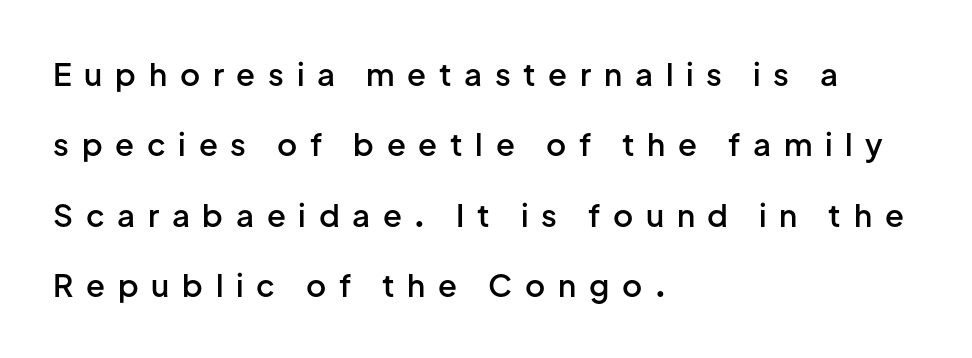
{"serif": "no", "italic": "no", "bold": "semi", "weight": "semibold", "width": "normal", "stroke_contrast": "low", "x_height": "medium", "monospaced": "no", "underline": "no", "align": "left", "line_spacing": "loose", "line_spacing_ratio": 2.27, "letter_spacing": "wide", "letter_spacing_em": 0.41, "glyph_px": 31}
